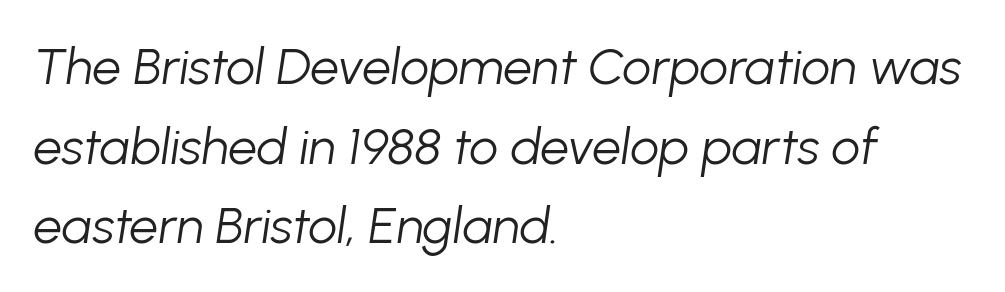
Q: Is the text bold? A: No.
Q: Is the text italic (slanted)? A: Yes, it leans right by about 8 degrees.
Q: Is the text underlined? A: No.
Q: How is the paragraph aligned? A: Left-aligned.
Q: Is the spacing between letters normal or unusually wide? A: Normal.
Q: Is the spacing between lines tight, normal or loose? A: Normal.
Q: Width (condensed, normal, or wide)? A: Normal.
Q: Stroke contrast? A: Low.
Q: x-height? A: Medium.
Q: Monospaced? A: No.
